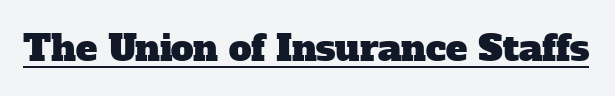
The image shows 36 px serif type; set normal letter spacing, underlined; low stroke contrast and a medium x-height.
